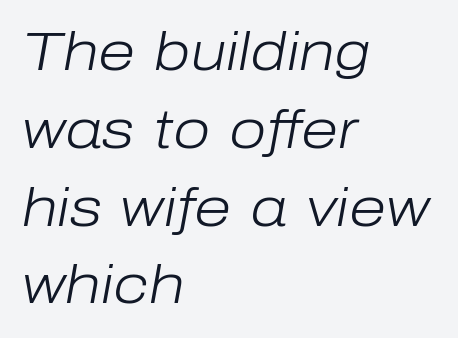
Regular leading. Short note: letters normally spaced. Clear beneath every line of the passage. The face looks like a standard text weight, possibly lighter. Is the block centered? No — it sits flush against the left margin.
